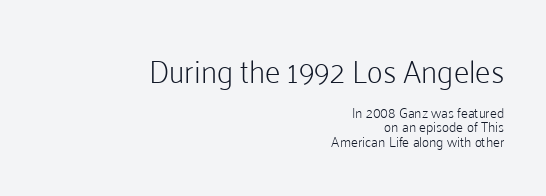
{"serif": "no", "italic": "no", "bold": "no", "weight": "light", "width": "normal", "stroke_contrast": "low", "x_height": "medium", "monospaced": "no", "underline": "no", "align": "right", "line_spacing": "tight", "line_spacing_ratio": 1.03, "letter_spacing": "normal", "letter_spacing_em": 0.0, "larger_block": "first", "size_ratio": 2.21, "glyph_px": 31}
